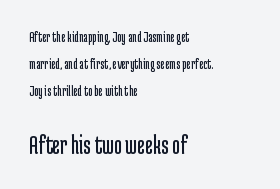
{"italic": "no", "bold": "no", "underline": "no", "align": "left", "line_spacing_ratio": 1.79, "letter_spacing": "normal", "letter_spacing_em": 0.0, "larger_block": "second", "size_ratio": 1.8, "glyph_px": 27}
